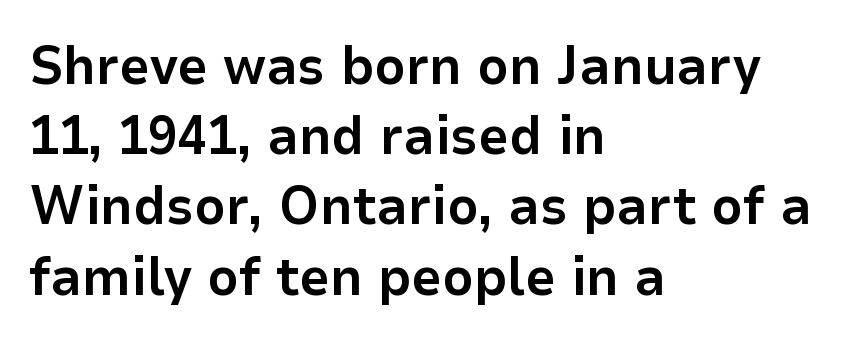
This rendering uses left alignment, leaving the right contour irregular. Stroke thickness is high; the sample reads as a true bold. The letters carry no serifs — their stems end cleanly without finishing strokes. Regarding leading, the lines here are spaced in the standard way. This sample uses plain, unmodified letter spacing.
